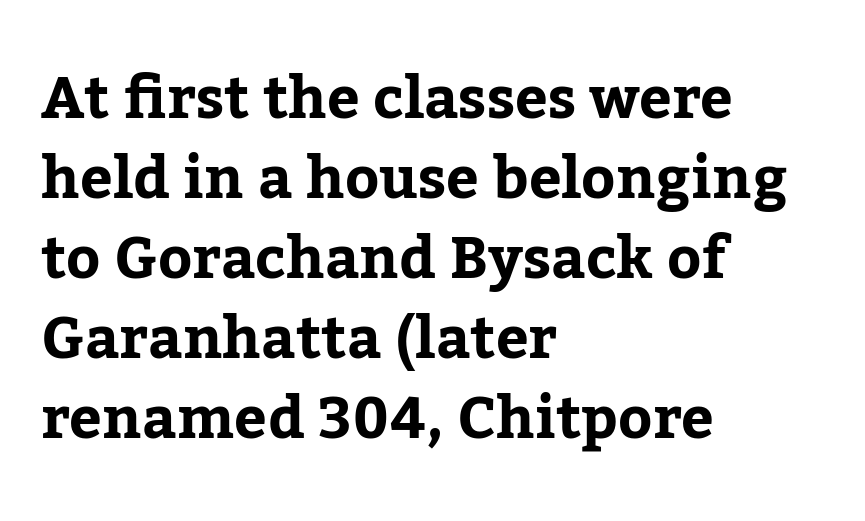
Q: Is the text italic (slanted)? A: No, it is upright.
Q: Is the typeface a serif or a sans-serif typeface? A: Serif.
Q: Is the text underlined? A: No.
Q: How is the paragraph aligned? A: Left-aligned.
Q: Is the spacing between letters normal or unusually wide? A: Normal.
Q: Is the spacing between lines tight, normal or loose? A: Normal.
Q: Width (condensed, normal, or wide)? A: Normal.
Q: Stroke contrast? A: Low.
Q: x-height? A: Medium.
Q: Monospaced? A: No.
